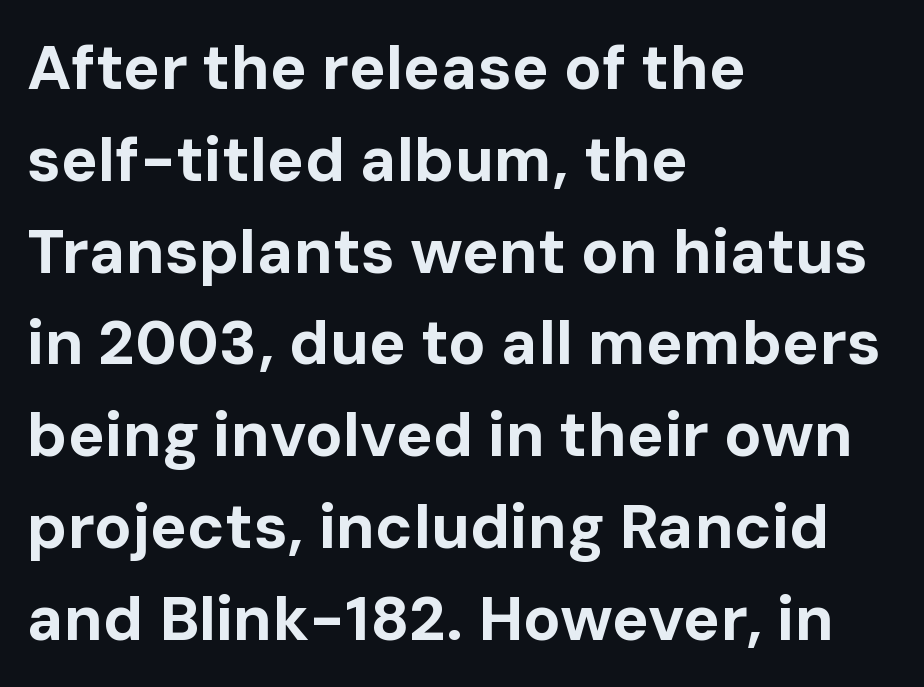
Q: Is the text bold? A: Yes.
Q: Is the text italic (slanted)? A: No, it is upright.
Q: Is the typeface a serif or a sans-serif typeface? A: Sans-serif.
Q: Is the text underlined? A: No.
Q: How is the paragraph aligned? A: Left-aligned.
Q: Is the spacing between letters normal or unusually wide? A: Normal.
Q: Is the spacing between lines tight, normal or loose? A: Normal.
Q: Width (condensed, normal, or wide)? A: Normal.
Q: Stroke contrast? A: Low.
Q: x-height? A: Medium.
Q: Monospaced? A: No.
